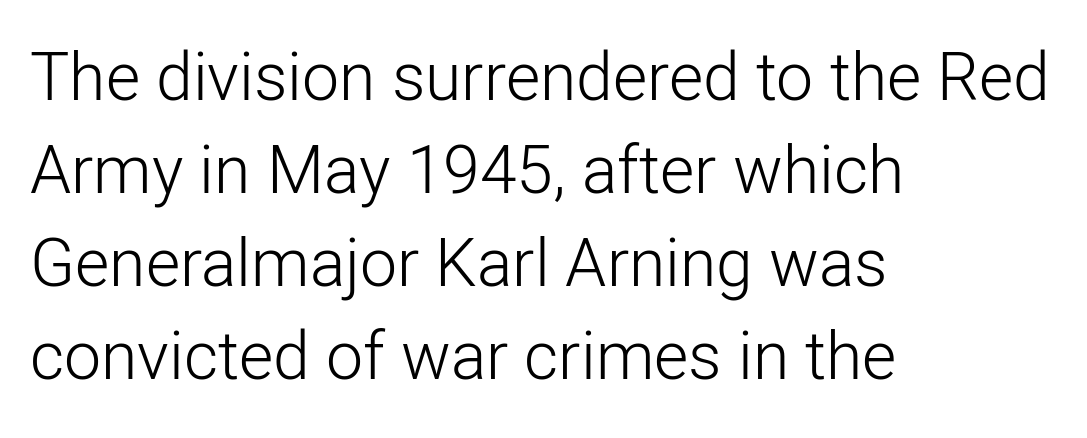
The image shows 66 px light sans-serif type, upright; set left-aligned, normal line spacing (1.41x), normal letter spacing, not underlined; low stroke contrast and a medium x-height.
